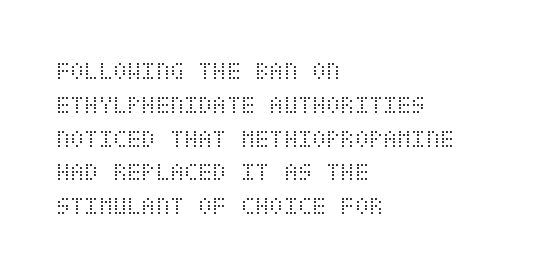
Descenders are the only things crossing below the line. Vertical strokes here are truly vertical. Compared with typical paragraphs, the rows here are spaced about the same. The setting favours the left margin, as ordinary paragraphs usually do.
